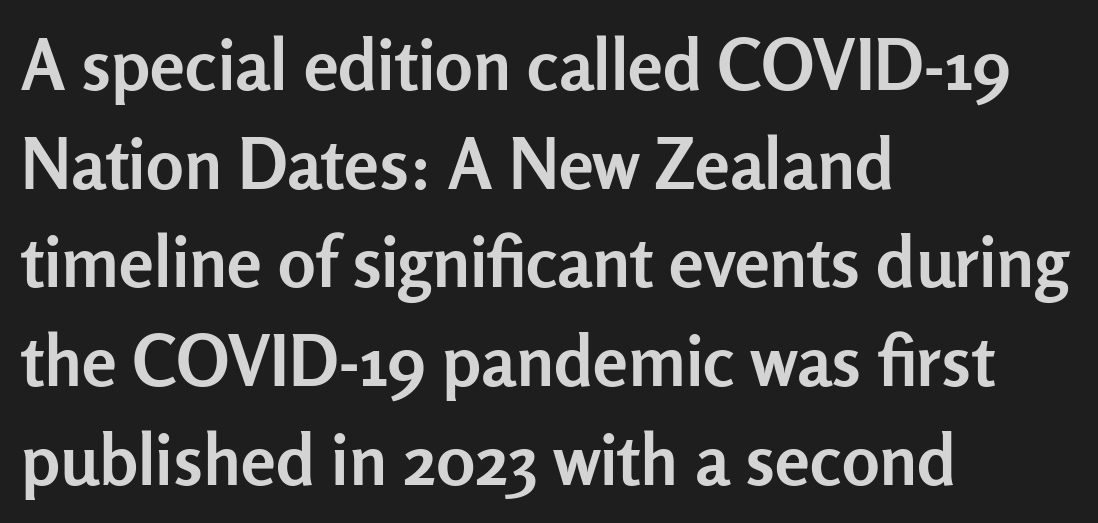
Q: Is the text bold? A: Yes.
Q: Is the text italic (slanted)? A: No, it is upright.
Q: Is the typeface a serif or a sans-serif typeface? A: Sans-serif.
Q: Is the text underlined? A: No.
Q: How is the paragraph aligned? A: Left-aligned.
Q: Is the spacing between letters normal or unusually wide? A: Normal.
Q: Is the spacing between lines tight, normal or loose? A: Normal.
Q: Width (condensed, normal, or wide)? A: Normal.
Q: Stroke contrast? A: Low.
Q: x-height? A: Medium.
Q: Monospaced? A: No.
